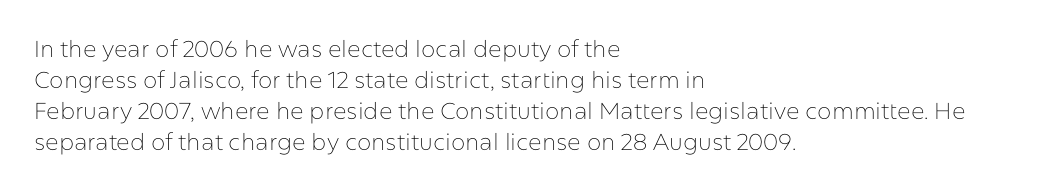
The image shows 23 px text type, upright; set left-aligned, normal line spacing (1.35x), normal letter spacing, not underlined.
